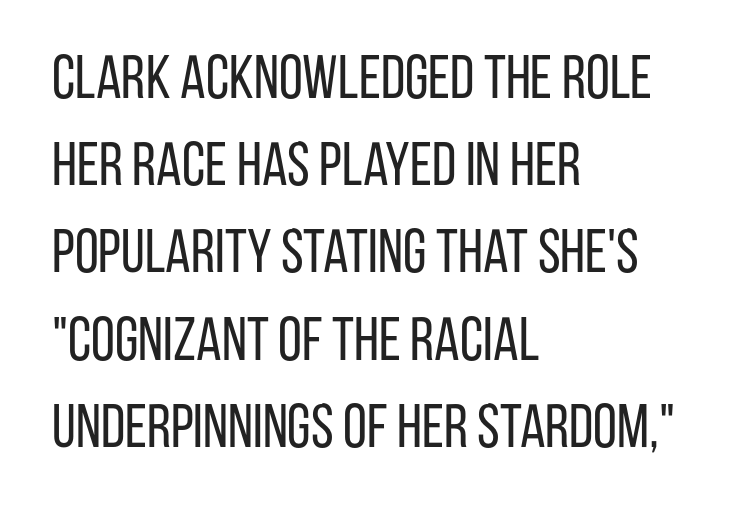
The image shows 61 px regular-weight, condensed sans-serif type, upright; set left-aligned, normal line spacing (1.43x), normal letter spacing, not underlined; low stroke contrast and a large x-height.
